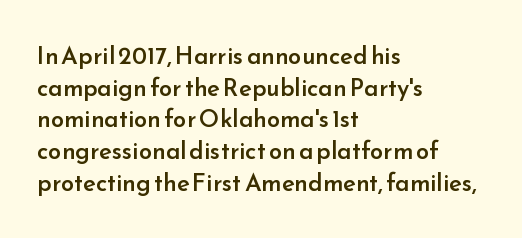
{"italic": "no", "bold": "semi", "underline": "no", "align": "left", "line_spacing": "normal", "line_spacing_ratio": 1.32, "letter_spacing": "normal", "letter_spacing_em": 0.0, "glyph_px": 24}
